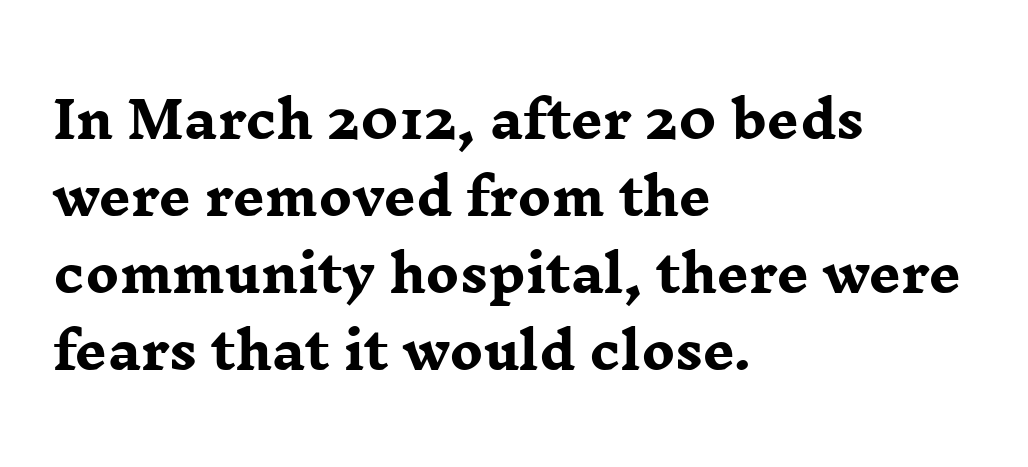
{"serif": "yes", "italic": "no", "bold": "yes", "weight": "heavy", "width": "wide", "stroke_contrast": "low", "x_height": "medium", "monospaced": "no", "underline": "no", "align": "left", "line_spacing": "normal", "line_spacing_ratio": 1.54, "letter_spacing": "normal", "letter_spacing_em": 0.0, "glyph_px": 50}
